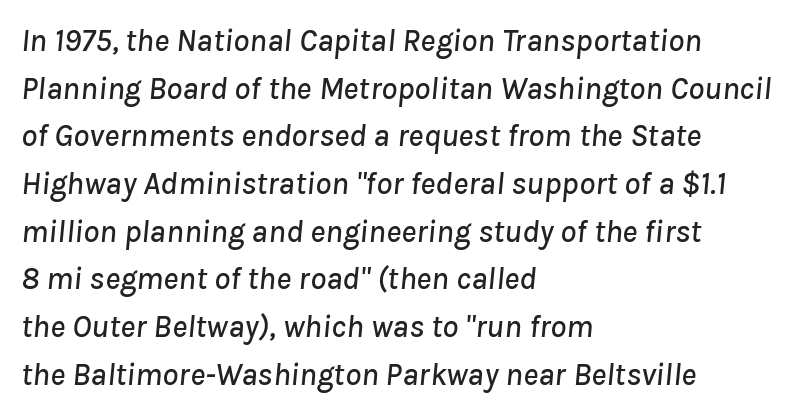
Teacher's note: observe the even left margin — that is flush-left alignment. Proportional: the letters do not fall into vertical columns. Look at the tracking — it's just the regular setting, nothing added. Students, observe: this is what conventionally led text looks like.
